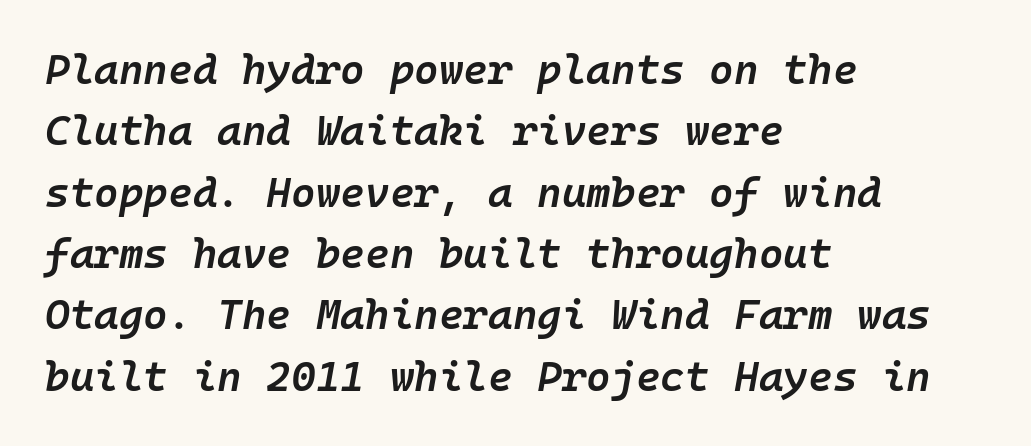
Q: Is the text bold? A: Semi-bold.
Q: Is the text italic (slanted)? A: Yes, it leans right by about 10 degrees.
Q: Is the text underlined? A: No.
Q: How is the paragraph aligned? A: Left-aligned.
Q: Is the spacing between letters normal or unusually wide? A: Normal.
Q: Is the spacing between lines tight, normal or loose? A: Normal.
Q: Width (condensed, normal, or wide)? A: Normal.
Q: Stroke contrast? A: Low.
Q: x-height? A: Medium.
Q: Monospaced? A: Yes.
